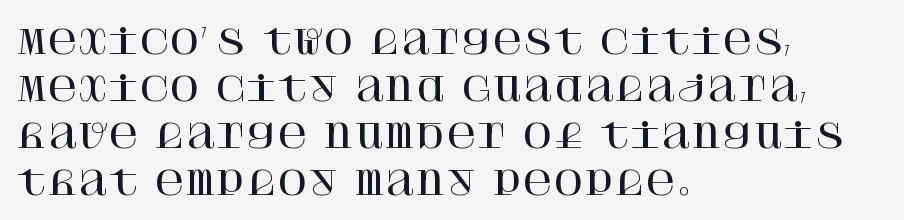
Q: Is the text italic (slanted)? A: No, it is upright.
Q: Is the typeface a serif or a sans-serif typeface? A: Serif.
Q: Is the text underlined? A: No.
Q: How is the paragraph aligned? A: Left-aligned.
Q: Is the spacing between letters normal or unusually wide? A: Normal.
Q: Is the spacing between lines tight, normal or loose? A: Normal.
Q: Width (condensed, normal, or wide)? A: Normal.
Q: Stroke contrast? A: High.
Q: x-height? A: Large.
